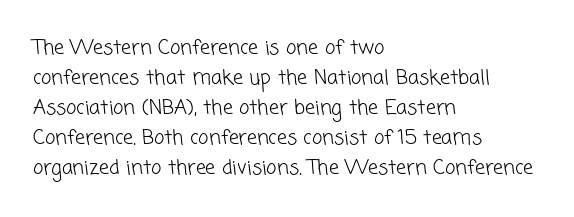
Q: Is the text bold? A: No.
Q: Is the text underlined? A: No.
Q: How is the paragraph aligned? A: Left-aligned.
Q: Is the spacing between letters normal or unusually wide? A: Normal.
Q: Is the spacing between lines tight, normal or loose? A: Normal.
